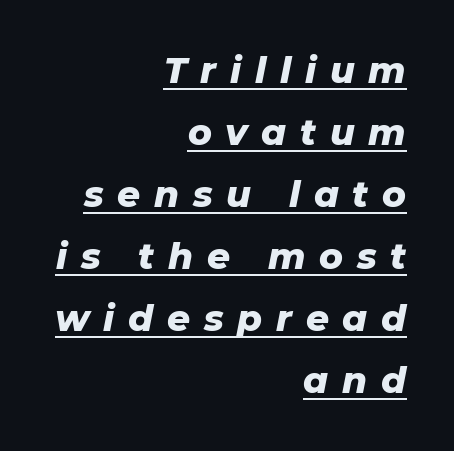
Q: Is the text bold? A: Yes.
Q: Is the text italic (slanted)? A: Yes, it leans right by about 11 degrees.
Q: Is the text underlined? A: Yes.
Q: How is the paragraph aligned? A: Right-aligned.
Q: Is the spacing between letters normal or unusually wide? A: Unusually wide.
Q: Width (condensed, normal, or wide)? A: Normal.
Q: Stroke contrast? A: Low.
Q: x-height? A: Medium.
Q: Monospaced? A: No.
